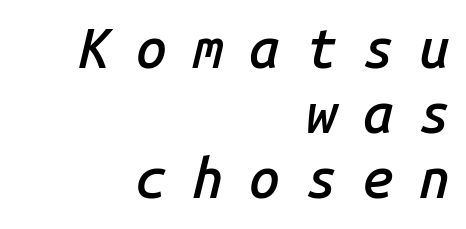
Fixed-width glyphs throughout — classic coding-font behaviour. Glance below the letters and you will spot only blank space. Notice how the stems are inclined rather than vertical — that's the hallmark of italics. Layout note: lines flush right. Caption: semibold face, moderately heavy strokes. There is plenty of visible air inserted between adjacent glyphs.
